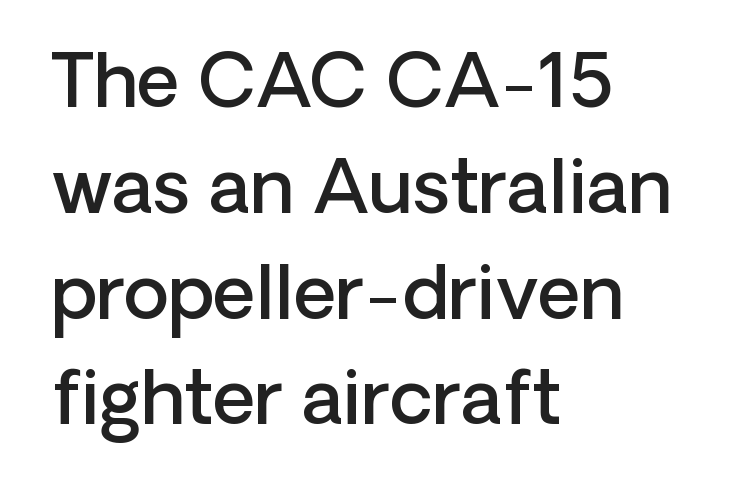
The image shows 74 px semibold sans-serif type, upright; set left-aligned, normal line spacing (1.43x), normal letter spacing, not underlined; low stroke contrast and a medium x-height.
